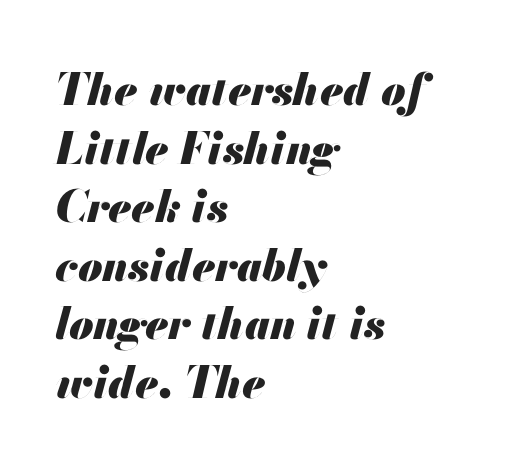
Q: Is the text bold? A: Yes.
Q: Is the text italic (slanted)? A: Yes, it leans right by about 13 degrees.
Q: Is the text underlined? A: No.
Q: How is the paragraph aligned? A: Left-aligned.
Q: Is the spacing between letters normal or unusually wide? A: Normal.
Q: Is the spacing between lines tight, normal or loose? A: Normal.
Q: Width (condensed, normal, or wide)? A: Normal.
Q: Stroke contrast? A: Medium.
Q: x-height? A: Small.
Q: Monospaced? A: No.
